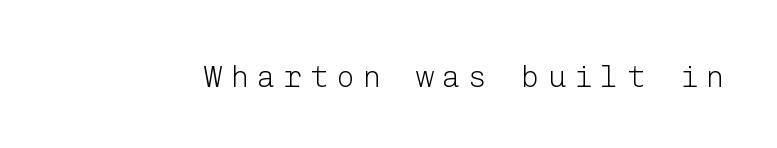
Q: Is the text bold? A: No.
Q: Is the text italic (slanted)? A: No, it is upright.
Q: Is the typeface a serif or a sans-serif typeface? A: Sans-serif.
Q: Is the text underlined? A: No.
Q: Is the spacing between letters normal or unusually wide? A: Unusually wide.
Q: Width (condensed, normal, or wide)? A: Normal.
Q: Stroke contrast? A: Low.
Q: x-height? A: Medium.
